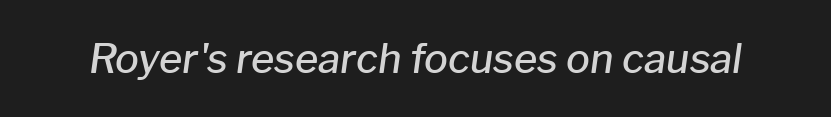
The image shows 40 px semibold type, italic (leaning right); set normal letter spacing, not underlined; low stroke contrast and a medium x-height.
